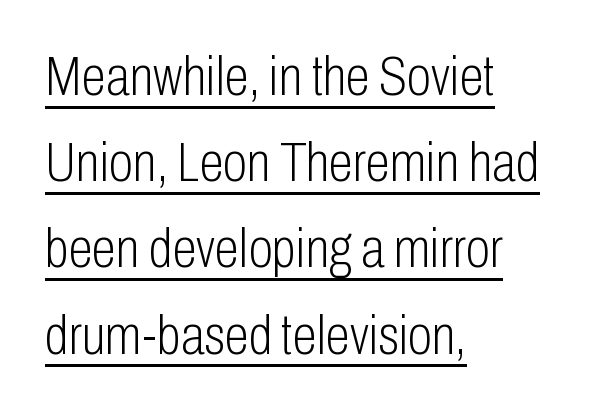
Q: Is the text bold? A: No.
Q: Is the text italic (slanted)? A: No, it is upright.
Q: Is the typeface a serif or a sans-serif typeface? A: Sans-serif.
Q: Is the text underlined? A: Yes.
Q: How is the paragraph aligned? A: Left-aligned.
Q: Is the spacing between letters normal or unusually wide? A: Normal.
Q: Is the spacing between lines tight, normal or loose? A: Normal.
Q: Width (condensed, normal, or wide)? A: Condensed.
Q: Stroke contrast? A: Low.
Q: x-height? A: Medium.
Q: Monospaced? A: No.
